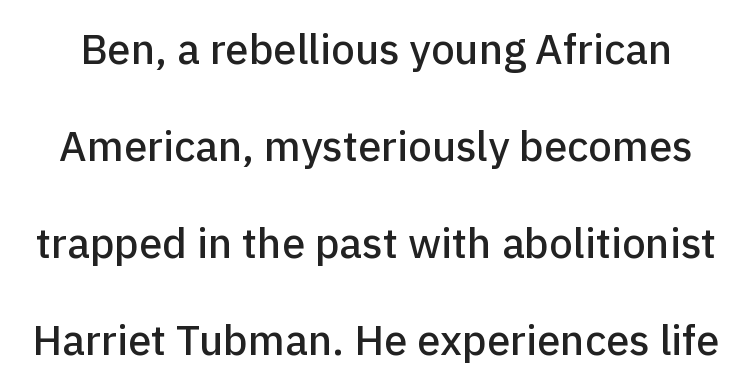
A great deal of white space separates one row of letters from the next. The letters stand straight up with perfectly vertical stems. Nobody touched the tracking dial on this one. Honestly, there is no underline to notice here at all. Here the designer chose a conventional face with non-uniform glyph widths. Nothing sits at the stroke ends, so this counts as sans-serif.
